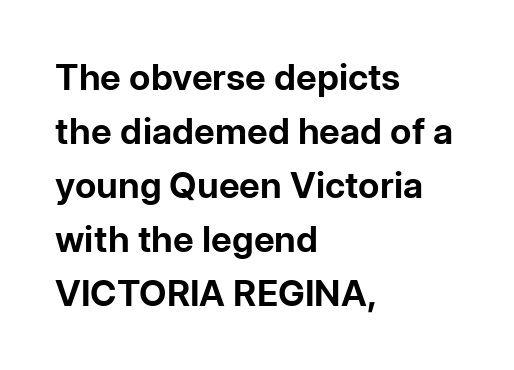
Q: Is the text bold? A: Yes.
Q: Is the text italic (slanted)? A: No, it is upright.
Q: Is the typeface a serif or a sans-serif typeface? A: Sans-serif.
Q: Is the text underlined? A: No.
Q: How is the paragraph aligned? A: Left-aligned.
Q: Is the spacing between letters normal or unusually wide? A: Normal.
Q: Is the spacing between lines tight, normal or loose? A: Normal.
Q: Width (condensed, normal, or wide)? A: Normal.
Q: Stroke contrast? A: Low.
Q: x-height? A: Medium.
Q: Monospaced? A: No.
